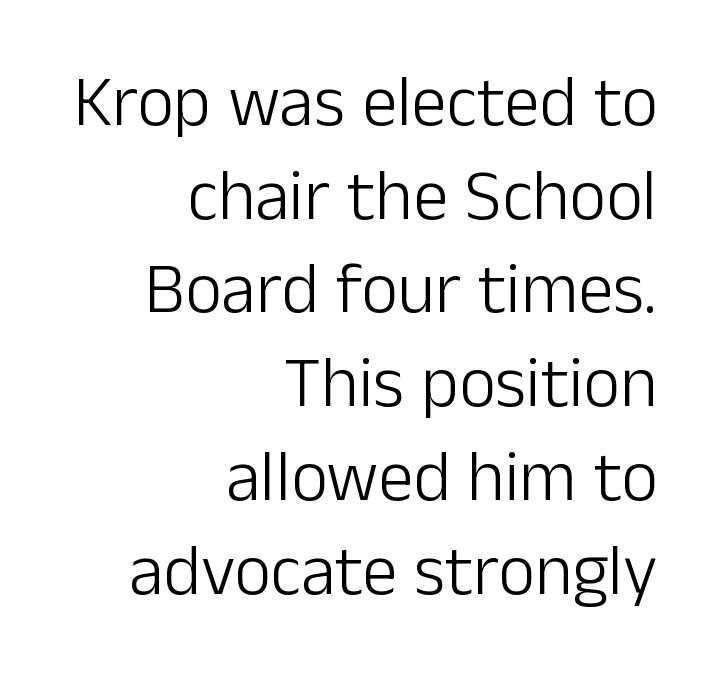
{"serif": "no", "italic": "no", "bold": "no", "weight": "light", "width": "normal", "stroke_contrast": "low", "x_height": "medium", "monospaced": "no", "underline": "no", "align": "right", "line_spacing": "normal", "line_spacing_ratio": 1.32, "letter_spacing": "normal", "letter_spacing_em": 0.0, "glyph_px": 71}
